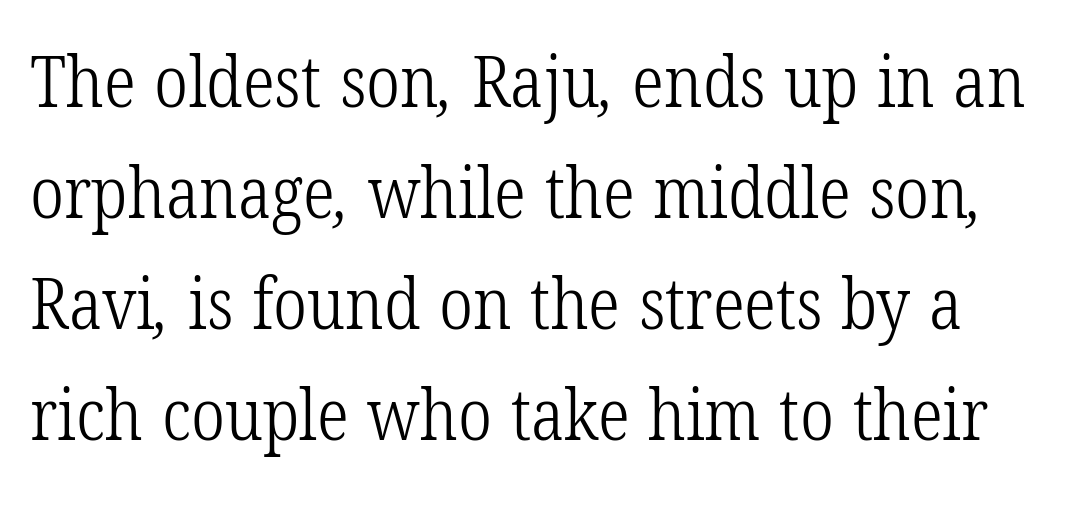
Proportional: the letters do not fall into vertical columns. What kind of face is this? One with serifs. Students, observe: this is what conventionally led text looks like. Look at the tracking — it's just the regular setting, nothing added.
